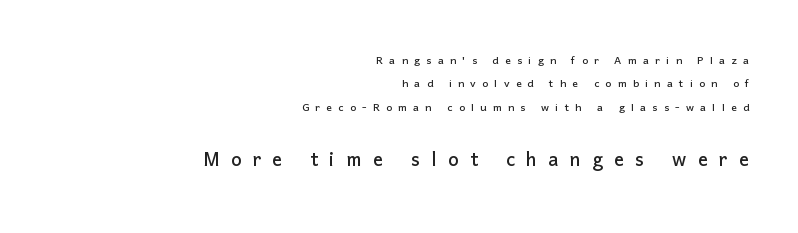
Q: Is the text italic (slanted)? A: No, it is upright.
Q: Is the text underlined? A: No.
Q: How is the paragraph aligned? A: Right-aligned.
Q: Is the spacing between letters normal or unusually wide? A: Unusually wide.
Q: Is the spacing between lines tight, normal or loose? A: Normal.
Q: Which block of text is set in a larger size, the first (top) or the second (bottom)? A: The second (bottom) one.
